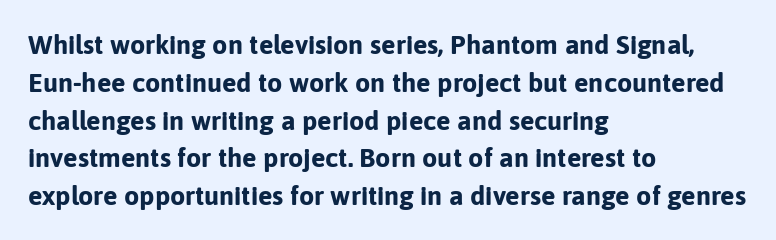
The image shows 27 px bold type, upright; set left-aligned, normal line spacing (1.4x), normal letter spacing, not underlined.
